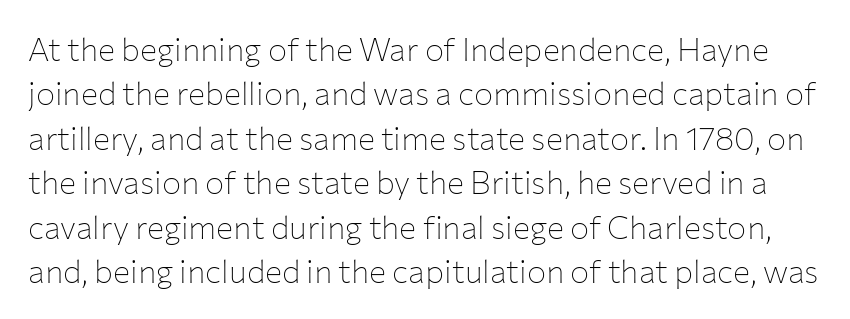
{"serif": "no", "italic": "no", "bold": "no", "weight": "thin", "width": "normal", "stroke_contrast": "low", "x_height": "medium", "monospaced": "no", "underline": "no", "line_spacing": "normal", "line_spacing_ratio": 1.39, "letter_spacing": "normal", "letter_spacing_em": 0.0, "glyph_px": 32}
